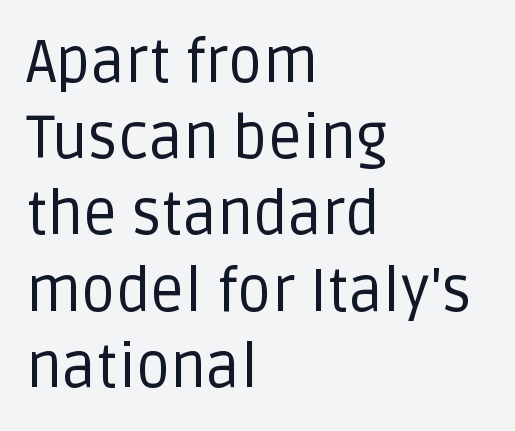
Inter-character spacing is left at the font's built-in metrics. Look at the bottom of the vertical strokes: they stop flat, with no serifs. Honestly, there is no underline to notice here at all. Does the leading feel generous? No, just average. No heavy texture on the line: the type isn't bold. The lines are quadded left.
